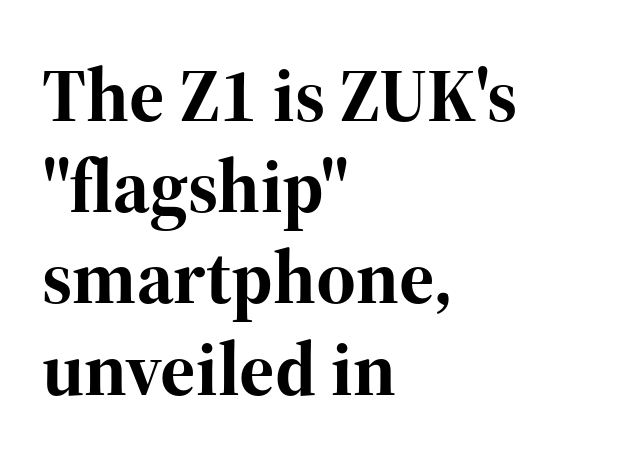
The typography opts for an upright posture over an oblique one. The font is running at its bold setting. No word sits above an underline. Character widths vary here, with narrow letters taking less room than wide ones. The tracking reads as untouched default to a designer's eye. The ragged edge is on the right, which tells us the setting is flush left.
